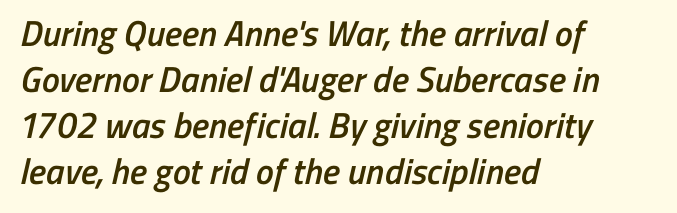
The image shows 36 px semibold, condensed sans-serif type; set left-aligned, normal line spacing (1.28x), normal letter spacing, not underlined; low stroke contrast and a medium x-height.
